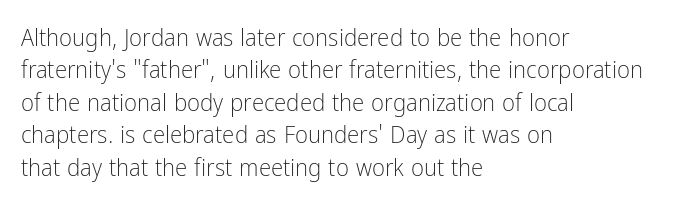
The words here are not underlined. Whoever set this chose a conventional vertical rhythm. Honestly, the letter spacing is just normal — you wouldn't notice it. Tall strokes in this sample are plumb rather than angled. Compared with a centered layout, this one pins lines to the left instead. The weight tops out at a normal text grade.
